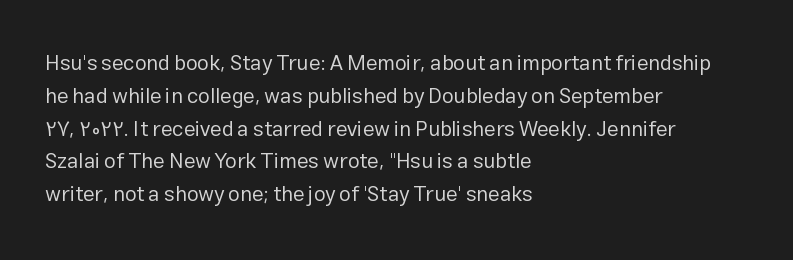
The image shows 21 px text type, upright; set left-aligned, normal line spacing (1.56x), normal letter spacing, not underlined.
